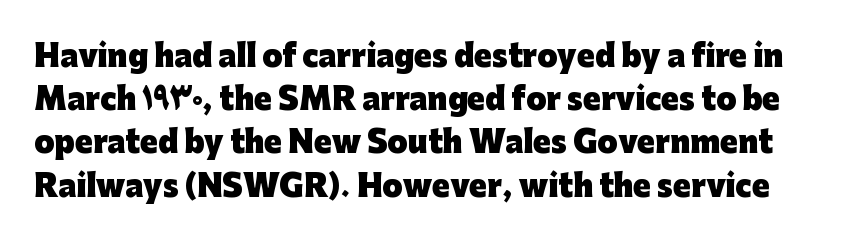
{"serif": "no", "italic": "no", "bold": "yes", "weight": "heavy", "width": "normal", "stroke_contrast": "low", "x_height": "medium", "monospaced": "no", "underline": "no", "line_spacing": "normal", "line_spacing_ratio": 1.49, "letter_spacing": "normal", "letter_spacing_em": 0.0, "glyph_px": 29}
